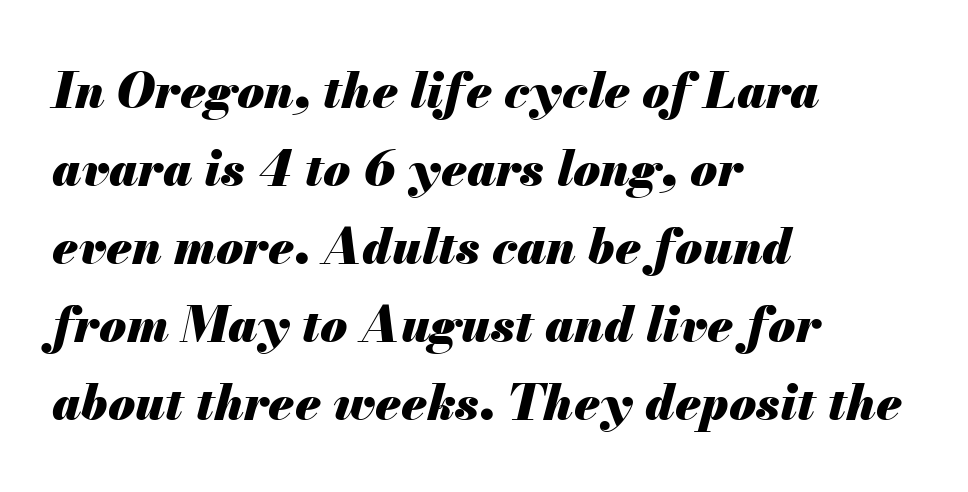
Q: Is the text bold? A: Yes.
Q: Is the text italic (slanted)? A: Yes, it leans right by about 13 degrees.
Q: Is the text underlined? A: No.
Q: How is the paragraph aligned? A: Left-aligned.
Q: Is the spacing between letters normal or unusually wide? A: Normal.
Q: Is the spacing between lines tight, normal or loose? A: Normal.
Q: Width (condensed, normal, or wide)? A: Normal.
Q: Stroke contrast? A: Medium.
Q: x-height? A: Small.
Q: Monospaced? A: No.
